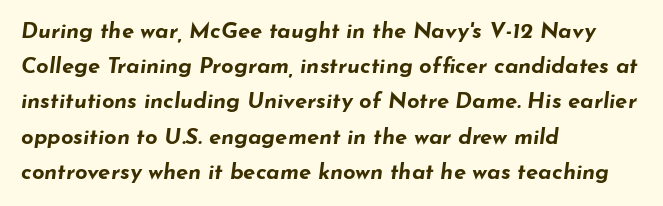
{"italic": "yes", "lean": "right", "slant_degrees": 7, "bold": "yes", "underline": "no", "align": "left", "line_spacing": "normal", "line_spacing_ratio": 1.6, "letter_spacing": "normal", "letter_spacing_em": 0.0, "glyph_px": 22}
